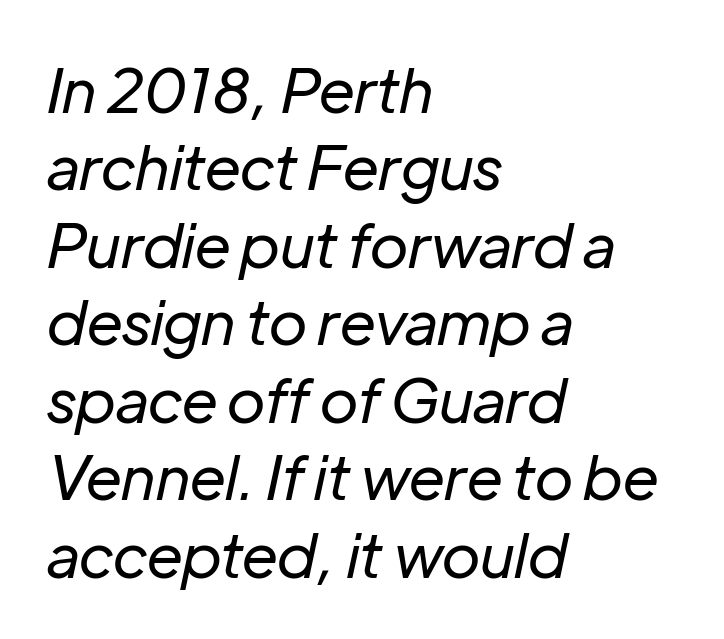
The typesetting does not lean heavy: it is not bold. The glyphs look as if they've been sheared to an angle. Where is the straight margin? On the left. This rendering leaves character spacing at its baseline value. Each row of text sits above clean, open space. A typesetter would call this proportional, since set widths differ per character.
